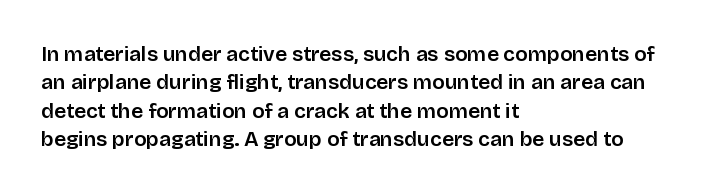
The lines are quadded left. Quick note: not italic, upright. Heft: intermediate — a semibold. Letter spacing: default. Each row of text sits above clean, open space.
